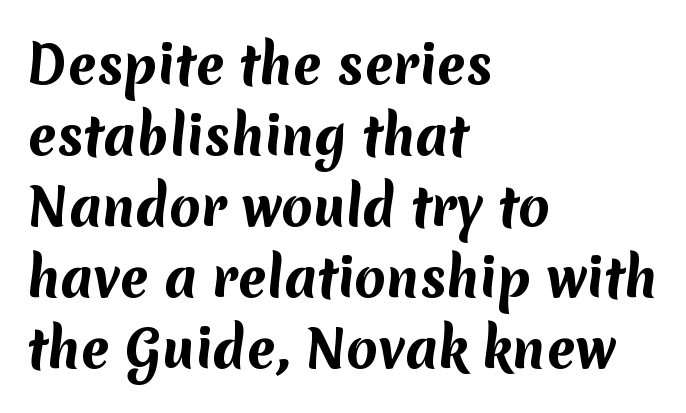
Summary of vertical rhythm: regular, with standard interline spacing. A classic flush-left, rag-right setting is used for this passage. You'd pick this weight for a headline — it's a proper bold. The horizontal fit of the characters is conventional and even.
